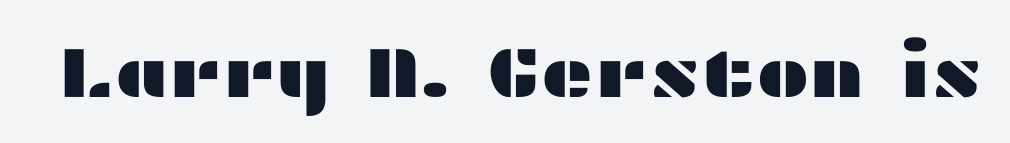
{"serif": "no", "italic": "no", "width": "wide", "stroke_contrast": "medium", "x_height": "medium", "monospaced": "no", "underline": "no", "letter_spacing": "normal", "letter_spacing_em": 0.0, "glyph_px": 72}
